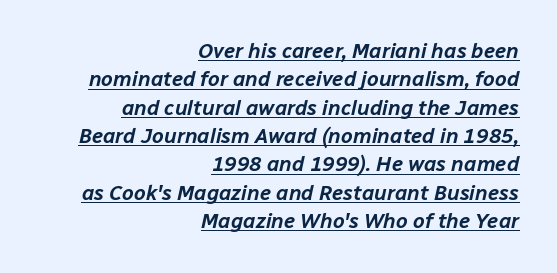
{"italic": "yes", "lean": "right", "slant_degrees": 12, "underline": "yes", "align": "right", "line_spacing": "normal", "line_spacing_ratio": 1.35, "letter_spacing": "normal", "letter_spacing_em": 0.0, "glyph_px": 21}
